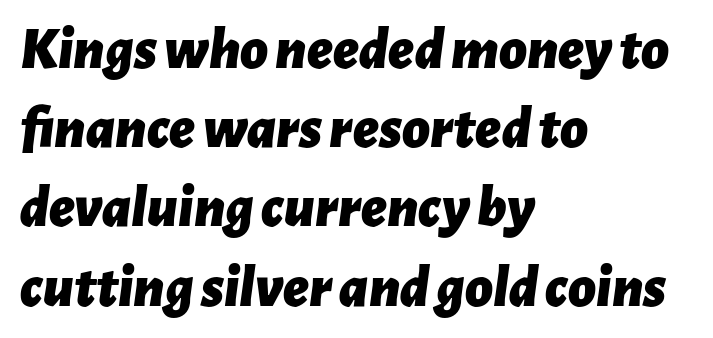
Q: Is the text bold? A: Yes.
Q: Is the text italic (slanted)? A: Yes, it leans right by about 7 degrees.
Q: Is the text underlined? A: No.
Q: How is the paragraph aligned? A: Left-aligned.
Q: Is the spacing between letters normal or unusually wide? A: Normal.
Q: Is the spacing between lines tight, normal or loose? A: Normal.
Q: Width (condensed, normal, or wide)? A: Normal.
Q: Stroke contrast? A: Low.
Q: x-height? A: Medium.
Q: Monospaced? A: No.
